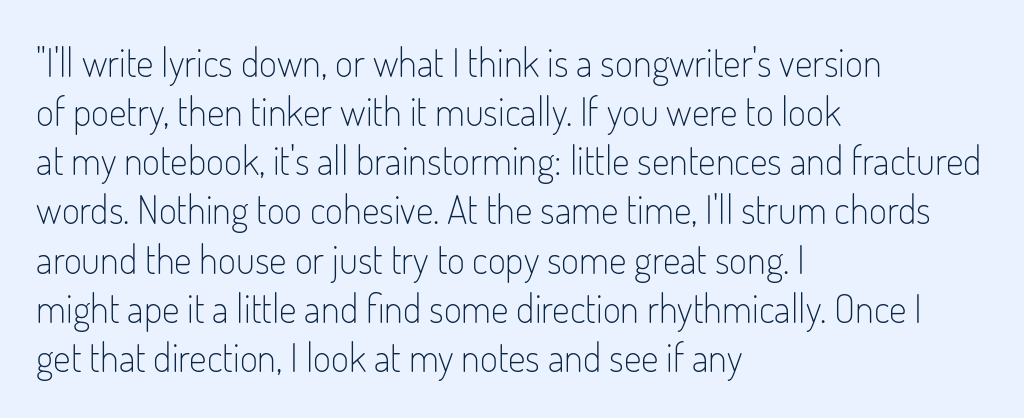
{"serif": "no", "italic": "no", "bold": "no", "weight": "light", "width": "condensed", "stroke_contrast": "low", "x_height": "small", "monospaced": "no", "underline": "no", "align": "left", "line_spacing": "normal", "line_spacing_ratio": 1.26, "letter_spacing": "normal", "letter_spacing_em": 0.0, "glyph_px": 39}
